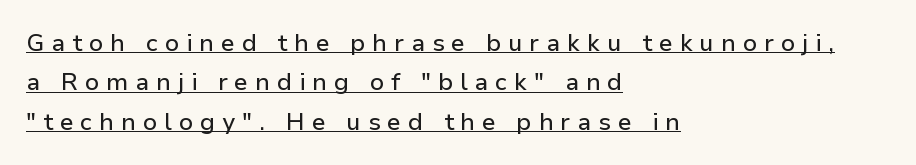
The tracking jumps out immediately: characters are airy and widely separated. Vertical strokes here are truly vertical. Descenders here cross a horizontal rule under the line. The block of text has a typical density, with ordinary space between rows.
